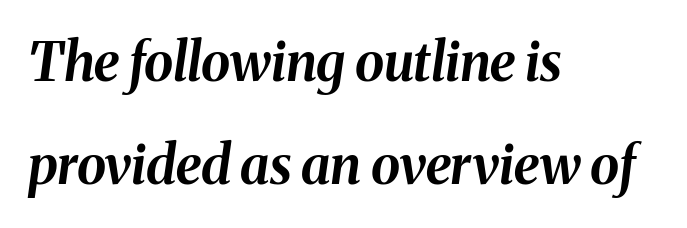
The image shows 53 px bold type, italic (leaning right); set left-aligned, loose line spacing (1.95x), normal letter spacing, not underlined; medium stroke contrast and a medium x-height.
